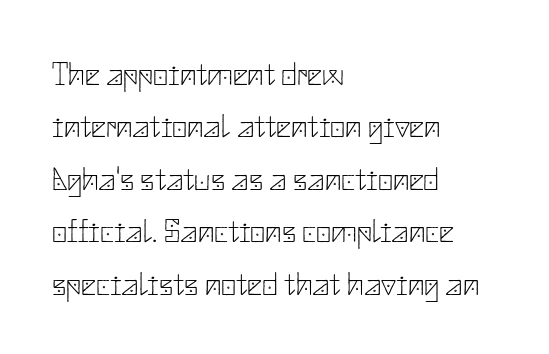
{"serif": "no", "italic": "no", "bold": "no", "weight": "thin", "width": "normal", "stroke_contrast": "low", "x_height": "small", "underline": "no", "align": "left", "line_spacing": "normal", "line_spacing_ratio": 1.59, "letter_spacing": "normal", "letter_spacing_em": 0.0, "glyph_px": 33}
